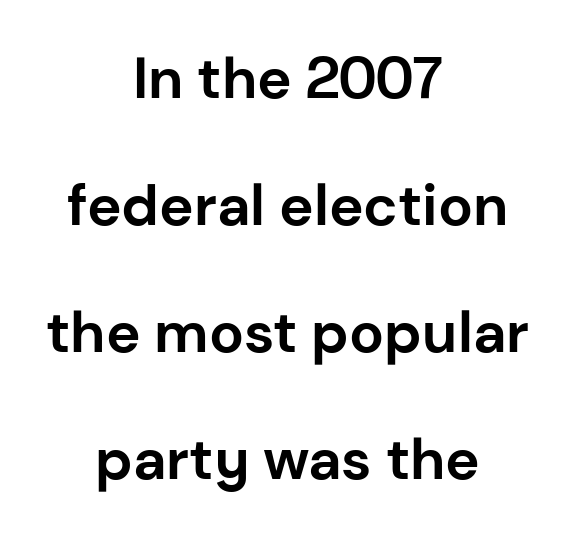
{"serif": "no", "italic": "no", "bold": "yes", "weight": "bold", "width": "normal", "stroke_contrast": "low", "x_height": "medium", "monospaced": "no", "underline": "no", "align": "center", "line_spacing": "loose", "line_spacing_ratio": 2.19, "letter_spacing": "normal", "letter_spacing_em": 0.0, "glyph_px": 58}
